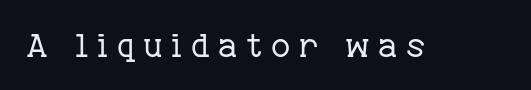
{"serif": "yes", "italic": "no", "bold": "no", "weight": "regular", "width": "normal", "stroke_contrast": "low", "x_height": "medium", "monospaced": "no", "underline": "no", "letter_spacing": "wide", "letter_spacing_em": 0.26, "glyph_px": 33}
